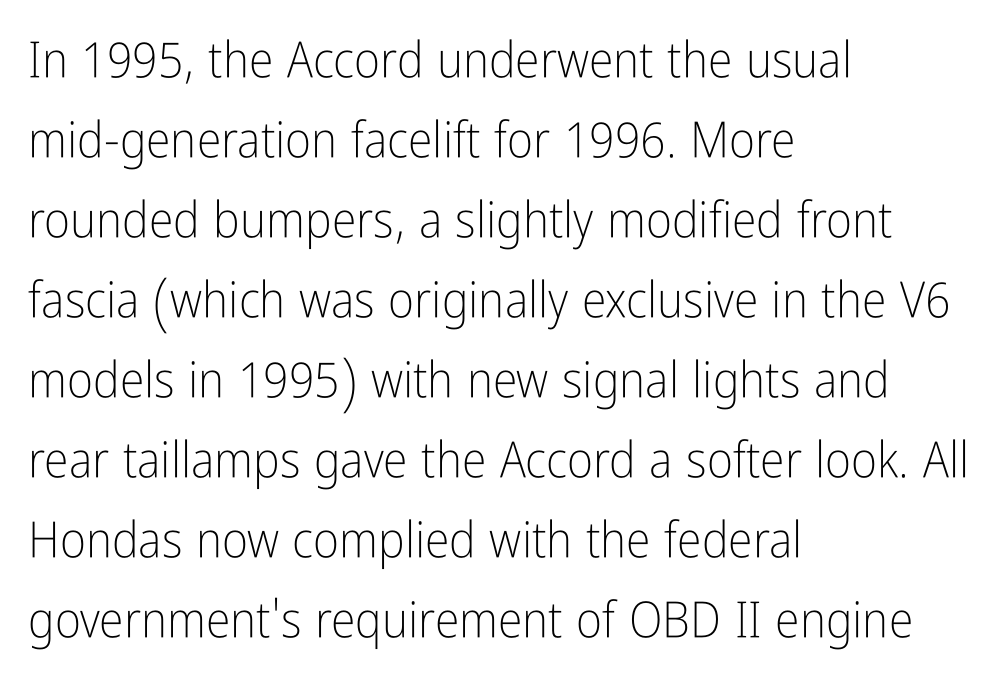
Q: Is the text bold? A: No.
Q: Is the text italic (slanted)? A: No, it is upright.
Q: Is the typeface a serif or a sans-serif typeface? A: Sans-serif.
Q: Is the text underlined? A: No.
Q: How is the paragraph aligned? A: Left-aligned.
Q: Is the spacing between letters normal or unusually wide? A: Normal.
Q: Is the spacing between lines tight, normal or loose? A: Normal.
Q: Width (condensed, normal, or wide)? A: Condensed.
Q: Stroke contrast? A: Low.
Q: x-height? A: Medium.
Q: Monospaced? A: No.
